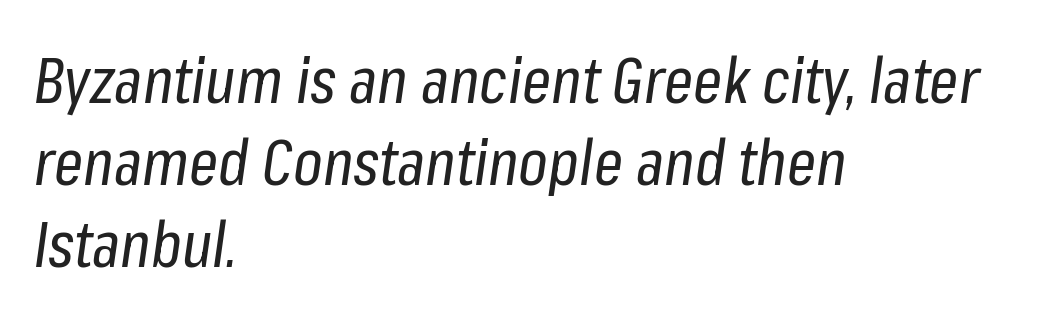
Q: Is the text bold? A: No.
Q: Is the text italic (slanted)? A: Yes, it leans right by about 8 degrees.
Q: Is the text underlined? A: No.
Q: How is the paragraph aligned? A: Left-aligned.
Q: Is the spacing between letters normal or unusually wide? A: Normal.
Q: Is the spacing between lines tight, normal or loose? A: Normal.
Q: Width (condensed, normal, or wide)? A: Condensed.
Q: Stroke contrast? A: Low.
Q: x-height? A: Medium.
Q: Monospaced? A: No.
